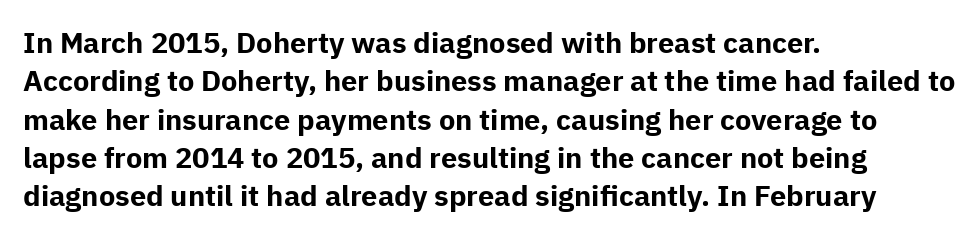
The image shows 29 px bold sans-serif type, upright; set left-aligned, normal line spacing (1.32x), normal letter spacing, not underlined; low stroke contrast and a medium x-height.
